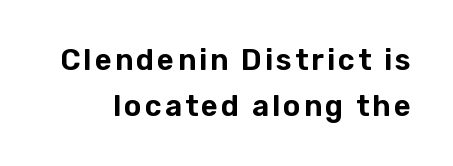
{"serif": "no", "italic": "no", "width": "normal", "stroke_contrast": "low", "x_height": "medium", "monospaced": "no", "underline": "no", "line_spacing": "normal", "line_spacing_ratio": 1.58, "glyph_px": 29}
